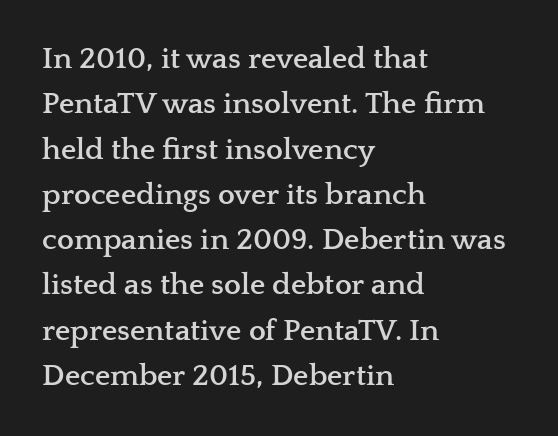
The image shows 30 px semibold, wide serif type, upright; set left-aligned, normal line spacing (1.51x), normal letter spacing, not underlined; low stroke contrast and a medium x-height.
